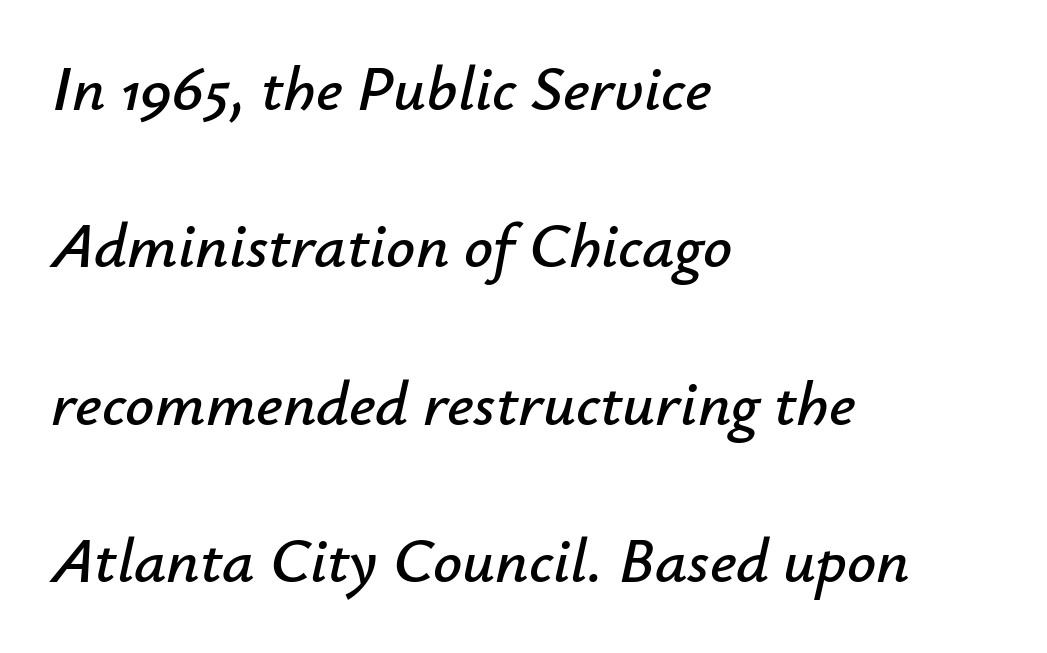
{"italic": "yes", "lean": "right", "slant_degrees": 12, "width": "normal", "stroke_contrast": "low", "x_height": "small", "monospaced": "no", "underline": "no", "align": "left", "line_spacing": "loose", "line_spacing_ratio": 2.46, "letter_spacing": "normal", "letter_spacing_em": 0.0, "glyph_px": 64}
